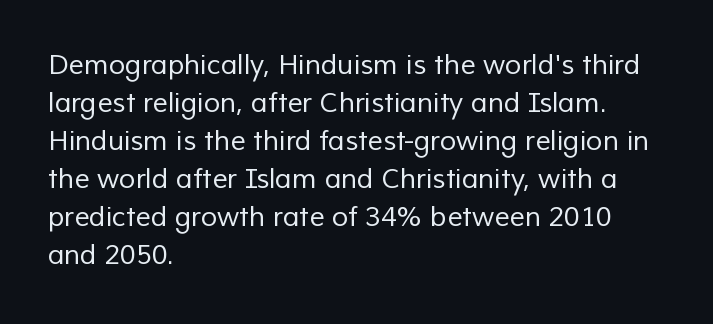
Q: Is the text bold? A: No.
Q: Is the text underlined? A: No.
Q: How is the paragraph aligned? A: Left-aligned.
Q: Is the spacing between letters normal or unusually wide? A: Normal.
Q: Is the spacing between lines tight, normal or loose? A: Normal.
